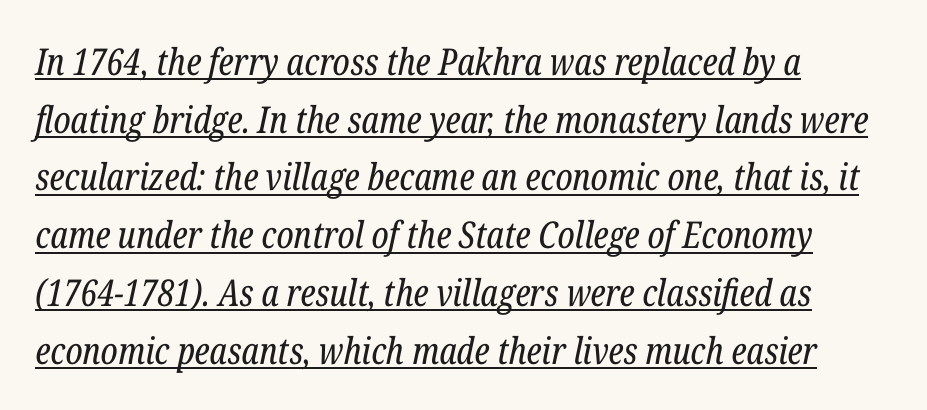
The image shows 37 px regular-weight, condensed serif type, italic (leaning right); set left-aligned, normal line spacing (1.56x), normal letter spacing, underlined; low stroke contrast and a medium x-height.
